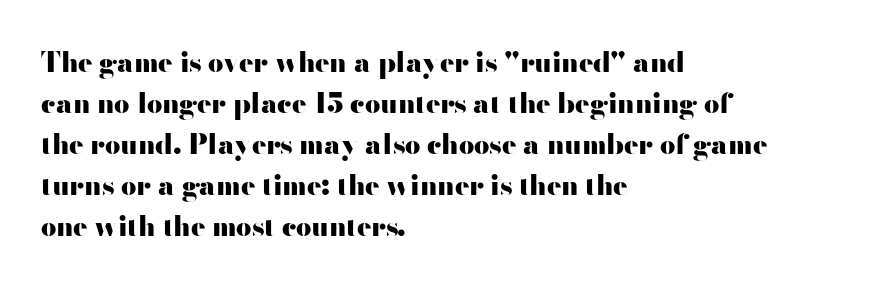
Line beginnings align vertically; line endings do not. Between one letter and the next there's only the usual sliver of space. Notice how descenders clear the ascenders below comfortably — that's standard leading. Does the lettering tilt? It doesn't — this is upright. Letters rest on an invisible, unmarked baseline.
